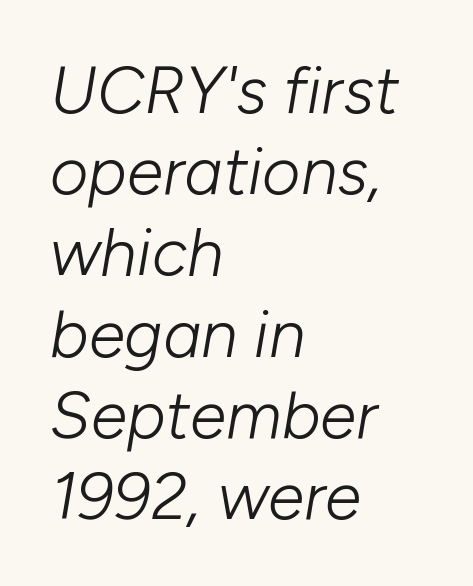
The image shows 66 px light type, italic (leaning right); set left-aligned, line spacing 1.23x, normal letter spacing, not underlined; low stroke contrast and a medium x-height.
